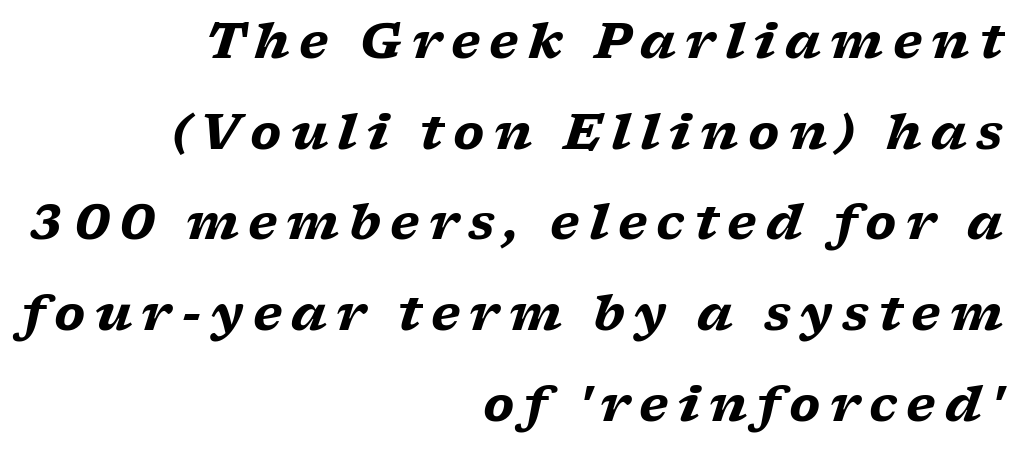
Q: Is the text bold? A: Yes.
Q: Is the text italic (slanted)? A: Yes, it leans right by about 17 degrees.
Q: Is the typeface a serif or a sans-serif typeface? A: Serif.
Q: Is the text underlined? A: No.
Q: How is the paragraph aligned? A: Right-aligned.
Q: Width (condensed, normal, or wide)? A: Wide.
Q: Stroke contrast? A: Low.
Q: x-height? A: Medium.
Q: Monospaced? A: No.
